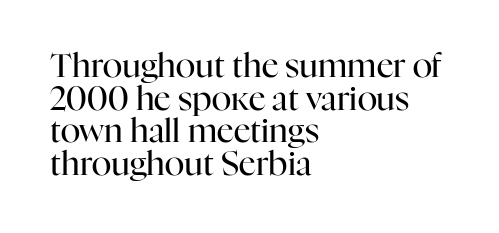
Q: Is the text bold? A: No.
Q: Is the text italic (slanted)? A: No, it is upright.
Q: Is the typeface a serif or a sans-serif typeface? A: Serif.
Q: Is the text underlined? A: No.
Q: How is the paragraph aligned? A: Left-aligned.
Q: Is the spacing between letters normal or unusually wide? A: Normal.
Q: Is the spacing between lines tight, normal or loose? A: Tight.
Q: Width (condensed, normal, or wide)? A: Normal.
Q: Stroke contrast? A: High.
Q: x-height? A: Medium.
Q: Monospaced? A: No.
